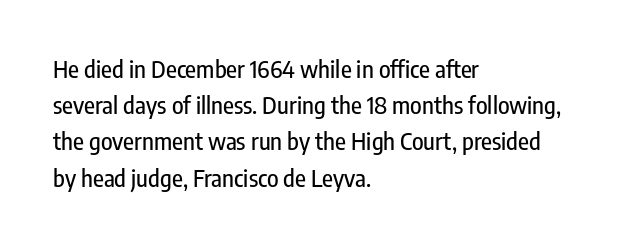
Leading: standard. Ascenders rise straight up at ninety degrees. Nobody drew a line under any word here. Here the glyphs are tracked normally, forming tight word shapes. All the whitespace from short lines collects on the right.
